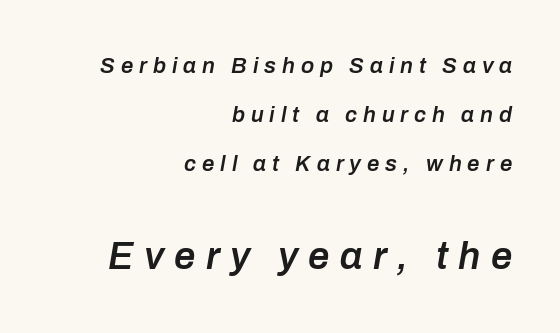
The image shows 38 px semibold type, italic (leaning right); set right-aligned, loose line spacing (2.23x), unusually wide letter spacing (+0.27 em), not underlined; the second (bottom) block is 1.73x larger; low stroke contrast and a medium x-height.
